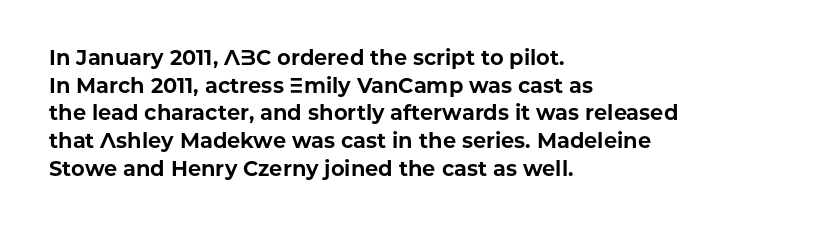
The image shows 21 px bold type, upright; set left-aligned, normal line spacing (1.32x), normal letter spacing, not underlined.
